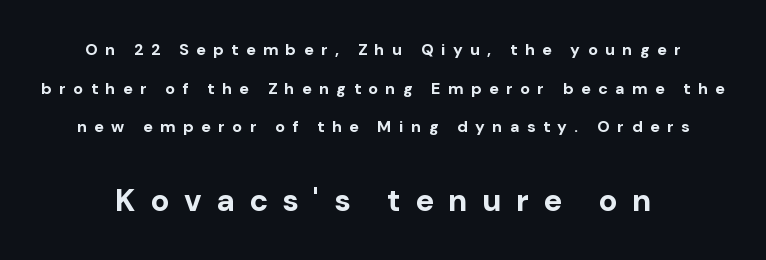
Q: Is the text bold? A: Yes.
Q: Is the text italic (slanted)? A: No, it is upright.
Q: Is the typeface a serif or a sans-serif typeface? A: Sans-serif.
Q: Is the text underlined? A: No.
Q: Is the spacing between letters normal or unusually wide? A: Unusually wide.
Q: Is the spacing between lines tight, normal or loose? A: Loose.
Q: Which block of text is set in a larger size, the first (top) or the second (bottom)? A: The second (bottom) one.
Q: Width (condensed, normal, or wide)? A: Normal.
Q: Stroke contrast? A: Low.
Q: x-height? A: Medium.
Q: Monospaced? A: No.
